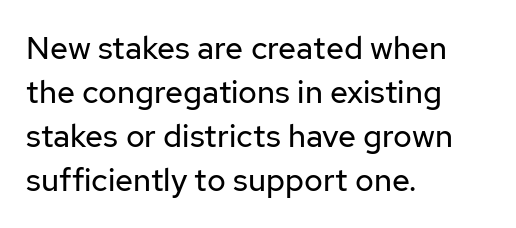
Q: Is the text bold? A: No.
Q: Is the text italic (slanted)? A: No, it is upright.
Q: Is the typeface a serif or a sans-serif typeface? A: Sans-serif.
Q: Is the text underlined? A: No.
Q: How is the paragraph aligned? A: Left-aligned.
Q: Is the spacing between letters normal or unusually wide? A: Normal.
Q: Is the spacing between lines tight, normal or loose? A: Normal.
Q: Width (condensed, normal, or wide)? A: Normal.
Q: Stroke contrast? A: Low.
Q: x-height? A: Medium.
Q: Monospaced? A: No.
